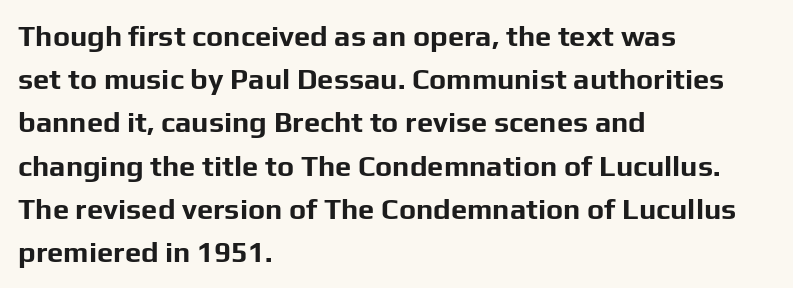
A bare baseline throughout the passage. A typesetter would mark this as roman, not italic. Note the varied advance widths — an 'i' is clearly narrower than an 'm'. Successive baselines arrive at the customary interval. The rendering shows plain stroke endings on the letterforms — a sans-serif design.
